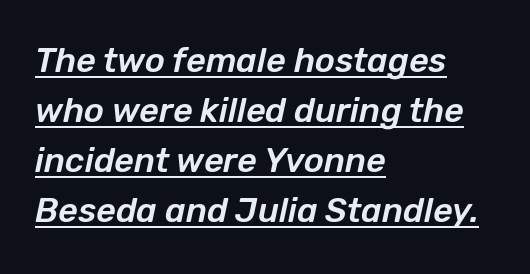
{"italic": "yes", "lean": "right", "slant_degrees": 12, "width": "normal", "stroke_contrast": "low", "x_height": "medium", "monospaced": "no", "underline": "yes", "align": "left", "line_spacing": "normal", "line_spacing_ratio": 1.47, "letter_spacing": "normal", "letter_spacing_em": 0.0, "glyph_px": 34}
